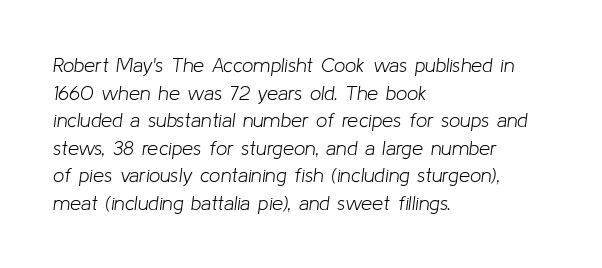
Q: Is the text bold? A: No.
Q: Is the text italic (slanted)? A: Yes, it leans right by about 8 degrees.
Q: Is the text underlined? A: No.
Q: How is the paragraph aligned? A: Left-aligned.
Q: Is the spacing between letters normal or unusually wide? A: Normal.
Q: Is the spacing between lines tight, normal or loose? A: Normal.
